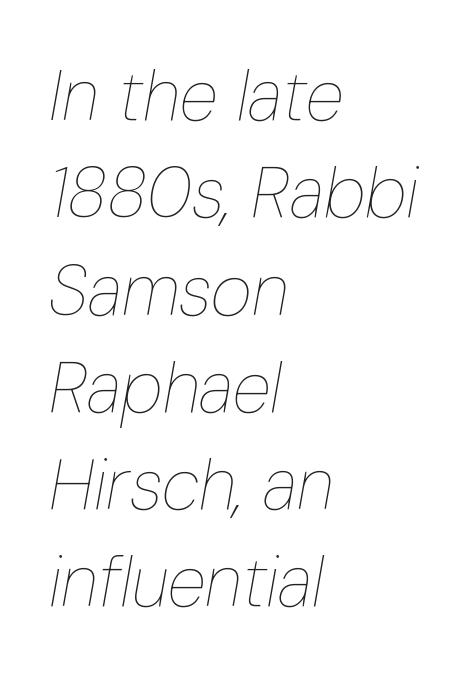
The face used here is rendered with its standard letterfit. Spacing verdict: proportional, widths tailored to each character. Any mark beneath the type? The region is blank. Characters are canted at an angle relative to the baseline's perpendicular. The strokes are not fattened; the text isn't bold. Line beginnings align vertically; line endings do not.
